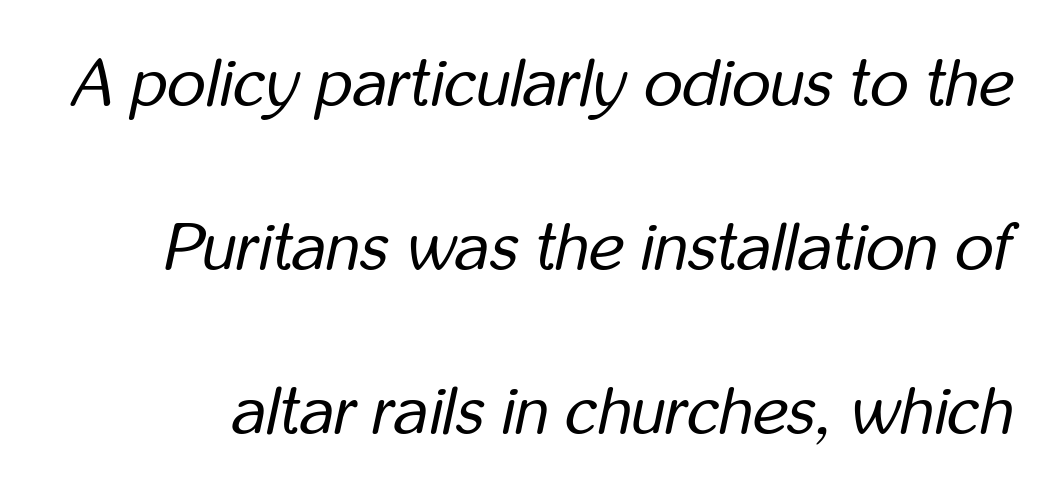
The image shows 67 px regular-weight, condensed type, italic (leaning right); set loose line spacing (2.45x), normal letter spacing, not underlined; low stroke contrast and a medium x-height.
